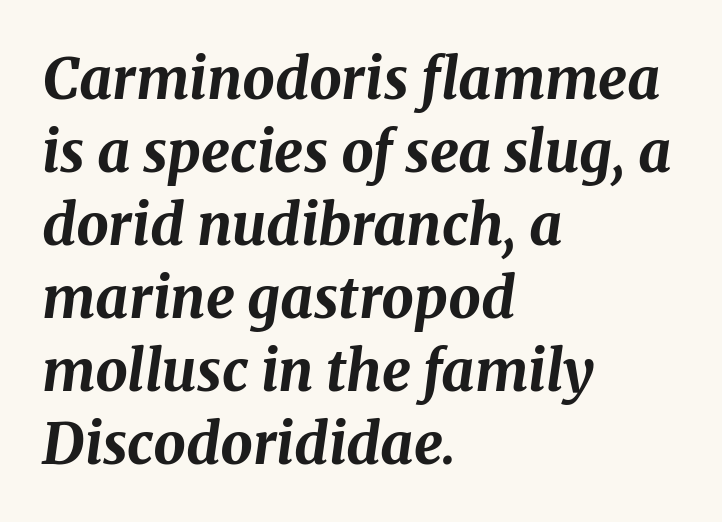
The image shows 57 px bold type, italic (leaning right); set left-aligned, normal line spacing (1.28x), normal letter spacing, not underlined; medium stroke contrast and a medium x-height.
